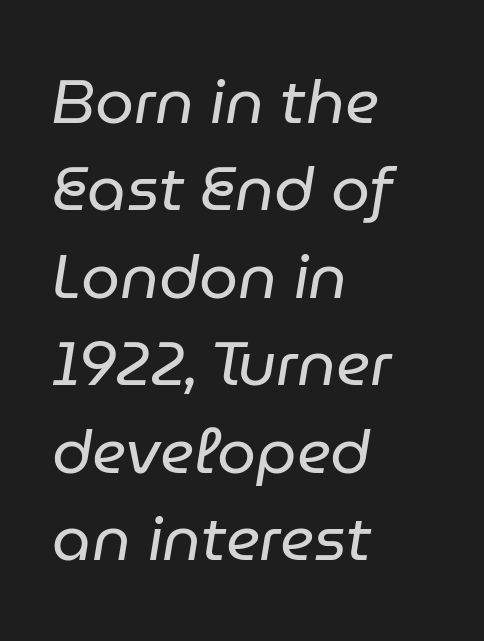
{"italic": "yes", "lean": "right", "slant_degrees": 9, "bold": "no", "weight": "regular", "width": "normal", "stroke_contrast": "low", "x_height": "medium", "monospaced": "no", "underline": "no", "align": "left", "line_spacing": "normal", "line_spacing_ratio": 1.41, "letter_spacing": "normal", "letter_spacing_em": 0.0, "glyph_px": 62}
